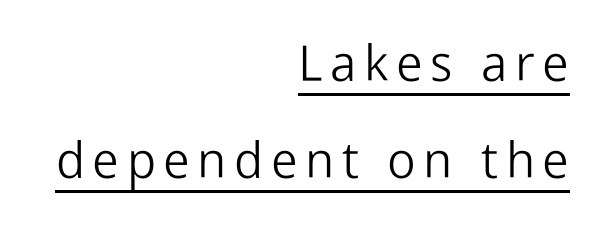
Q: Is the text bold? A: No.
Q: Is the text italic (slanted)? A: No, it is upright.
Q: Is the typeface a serif or a sans-serif typeface? A: Sans-serif.
Q: Is the text underlined? A: Yes.
Q: How is the paragraph aligned? A: Right-aligned.
Q: Is the spacing between lines tight, normal or loose? A: Loose.
Q: Width (condensed, normal, or wide)? A: Normal.
Q: Stroke contrast? A: Low.
Q: x-height? A: Medium.
Q: Monospaced? A: No.
